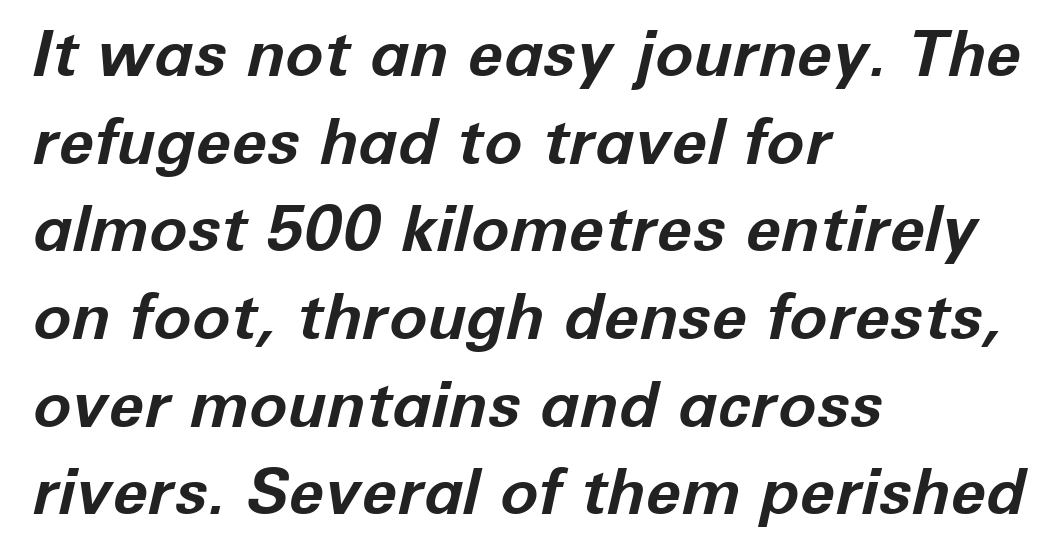
The image shows 64 px bold type, italic (leaning right); set left-aligned, normal line spacing (1.37x), normal letter spacing, not underlined; low stroke contrast and a medium x-height.
